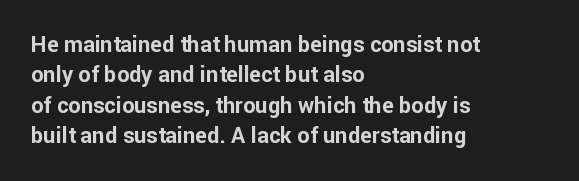
The paragraph shown leans on its left margin. The glyphs have the mass of a bold cut. How are the letters spaced? Ordinarily, with no added tracking. This sample uses an upright cut, with every glyph sitting square on the baseline.
